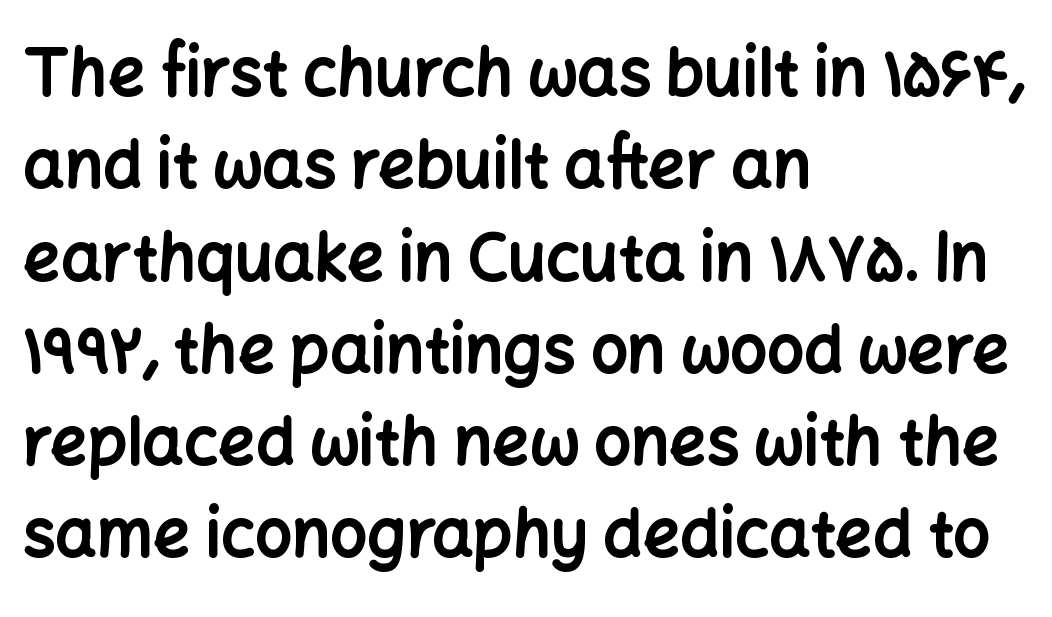
Between one letter and the next there's only the usual sliver of space. Line starts are locked; line ends wander. Do the letters lean? They stand straight. Emphasis by weight is at full strength: bold.
